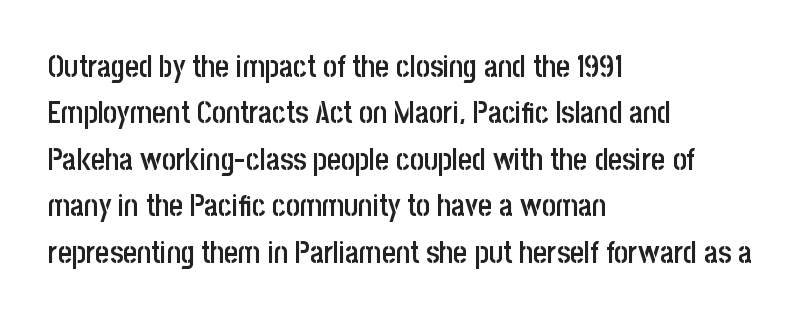
Q: Is the text bold? A: Semi-bold.
Q: Is the text italic (slanted)? A: No, it is upright.
Q: Is the typeface a serif or a sans-serif typeface? A: Sans-serif.
Q: Is the text underlined? A: No.
Q: How is the paragraph aligned? A: Left-aligned.
Q: Is the spacing between letters normal or unusually wide? A: Normal.
Q: Is the spacing between lines tight, normal or loose? A: Normal.
Q: Width (condensed, normal, or wide)? A: Condensed.
Q: Stroke contrast? A: Low.
Q: x-height? A: Large.
Q: Monospaced? A: No.
